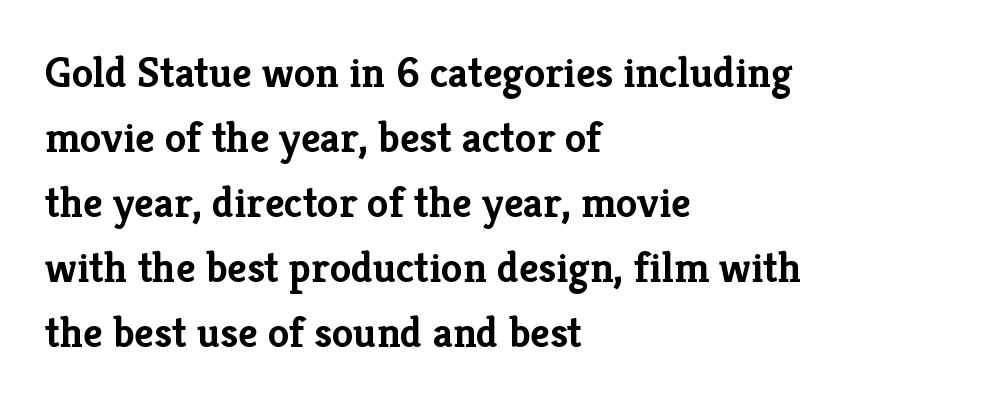
Proportional: the letters do not fall into vertical columns. The gaps between neighbouring characters are ordinary and unremarkable. In terms of leading, this rendering sits right in the middle. Posture: straight, roman, zero tilt. To sum up the face: it has serifs. Is the block centered? No — it sits flush against the left margin.
